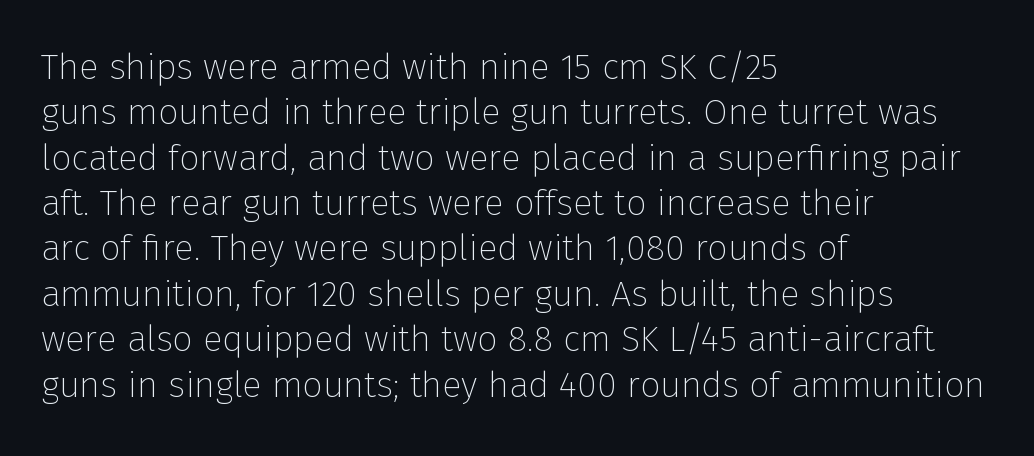
Leading: standard. Caption: multi-line text, flush left, ragged right. Anything drawn beneath the words? Only blank space. Every stem runs plumb, perpendicular to the baseline. Each letter keeps its own natural width here, so spacing adapts to shape. These lines are composed in type without serifs.
